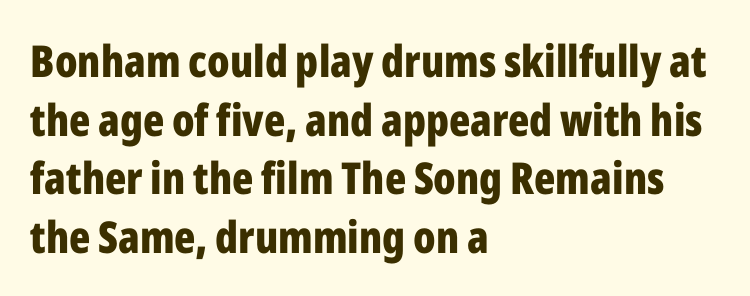
The image shows 44 px bold, condensed sans-serif type, upright; set left-aligned, normal line spacing (1.33x), normal letter spacing, not underlined; low stroke contrast and a medium x-height.
